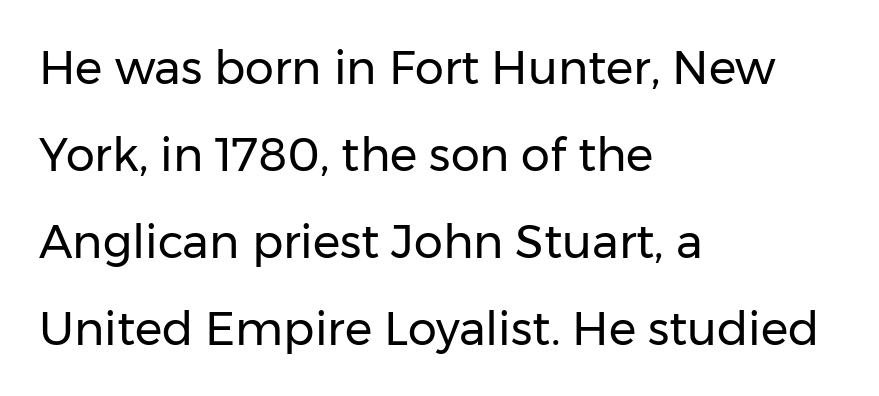
The image shows 46 px regular-weight sans-serif type, upright; set left-aligned, line spacing 1.89x, normal letter spacing, not underlined; low stroke contrast and a medium x-height.
